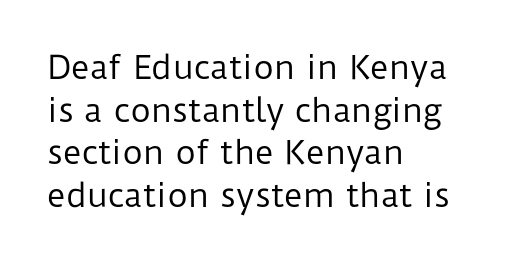
Q: Is the text bold? A: No.
Q: Is the text italic (slanted)? A: No, it is upright.
Q: Is the typeface a serif or a sans-serif typeface? A: Sans-serif.
Q: Is the text underlined? A: No.
Q: How is the paragraph aligned? A: Left-aligned.
Q: Is the spacing between letters normal or unusually wide? A: Normal.
Q: Is the spacing between lines tight, normal or loose? A: Normal.
Q: Width (condensed, normal, or wide)? A: Normal.
Q: Stroke contrast? A: Low.
Q: x-height? A: Medium.
Q: Monospaced? A: No.
